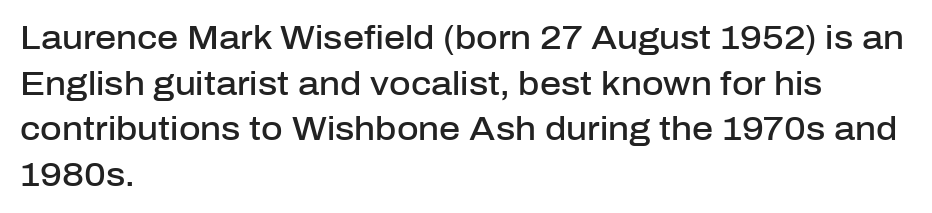
The image shows 33 px semibold sans-serif type, upright; set left-aligned, normal line spacing (1.38x), normal letter spacing, not underlined; low stroke contrast and a medium x-height.
